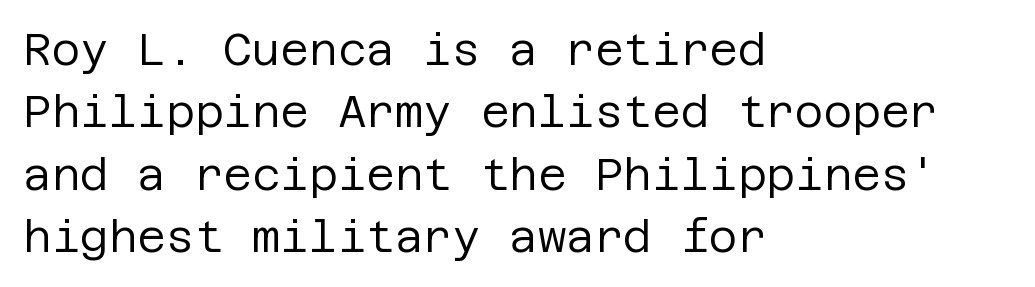
The image shows 44 px regular-weight sans-serif type, upright; set left-aligned, normal line spacing (1.42x), normal letter spacing, not underlined; low stroke contrast and a large x-height.
